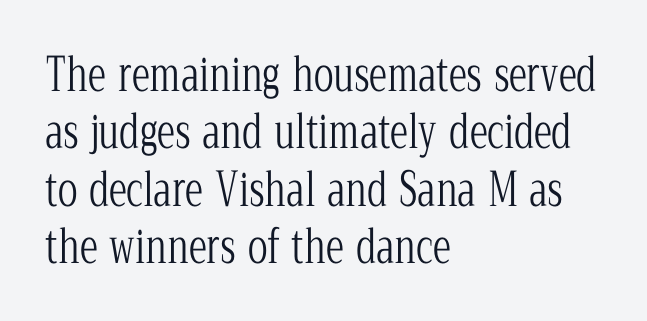
The image shows 46 px light, condensed serif type, upright; set left-aligned, normal line spacing (1.25x), normal letter spacing, not underlined; low stroke contrast and a medium x-height.
